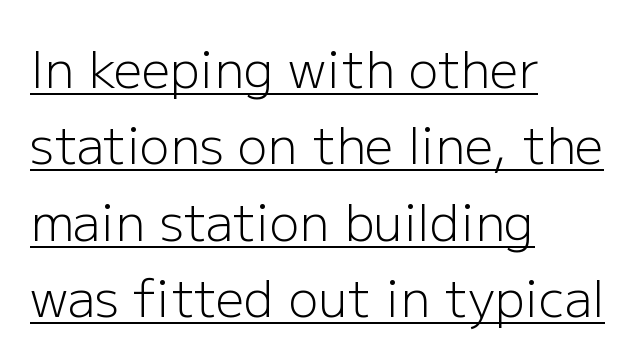
{"serif": "no", "italic": "no", "bold": "no", "weight": "light", "width": "normal", "stroke_contrast": "low", "x_height": "medium", "monospaced": "no", "underline": "yes", "align": "left", "line_spacing": "normal", "line_spacing_ratio": 1.53, "letter_spacing": "normal", "letter_spacing_em": 0.0, "glyph_px": 50}
